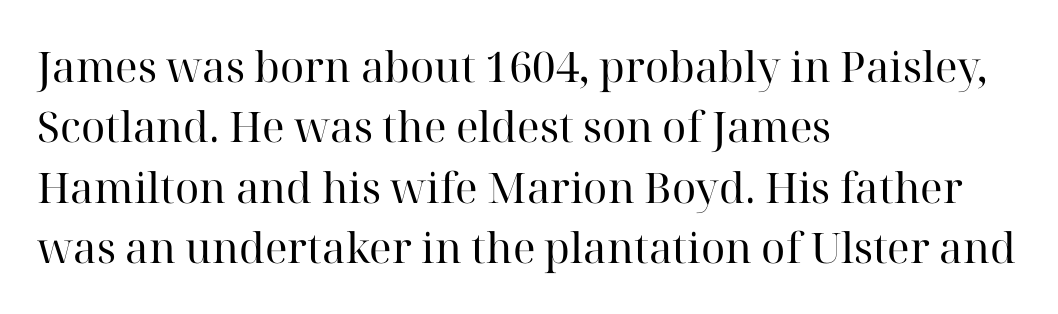
Letterform terminals end in serifs throughout the passage. Looks like regular typesetting: each glyph gets only the width it needs. This is the regular roman posture of the typeface. The words here are not underlined. Stems here are at most as thick as an everyday book face.
